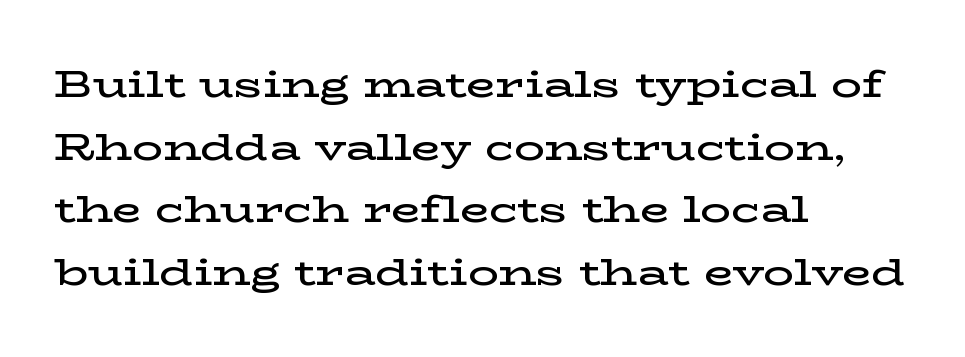
Has an underline been added? It has not. Note the varied advance widths — an 'i' is clearly narrower than an 'm'. Posture: vertical. Set as a demibold, roughly 600 on the weight scale. The line texture is even and compact thanks to regular tracking.
